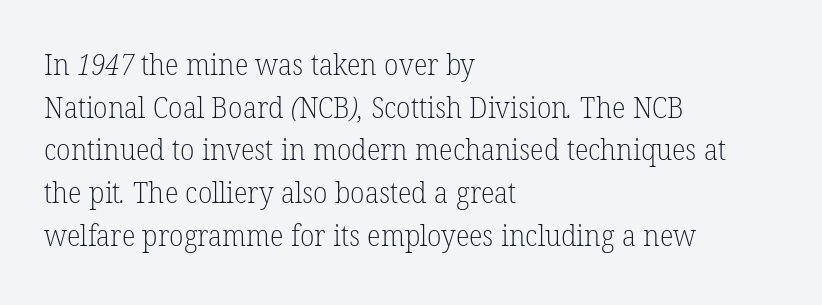
Q: Is the text bold? A: No.
Q: Is the typeface a serif or a sans-serif typeface? A: Serif.
Q: Is the text underlined? A: No.
Q: How is the paragraph aligned? A: Left-aligned.
Q: Is the spacing between letters normal or unusually wide? A: Normal.
Q: Is the spacing between lines tight, normal or loose? A: Normal.
Q: Width (condensed, normal, or wide)? A: Normal.
Q: Stroke contrast? A: Low.
Q: x-height? A: Medium.
Q: Monospaced? A: No.
